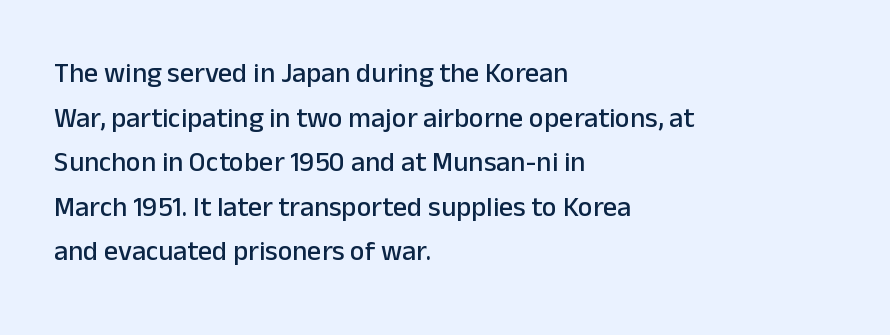
The passage shown is typed in a proportional face where columns would drift. The letters sit at their default tracking, neither squeezed nor spread. This is roman type, the default non-slanted kind. Every row of glyphs begins at an identical x-position on the left.
